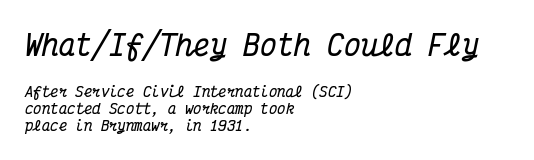
{"serif": "yes", "italic": "yes", "lean": "right", "slant_degrees": 12, "bold": "yes", "weight": "bold", "width": "condensed", "stroke_contrast": "medium", "x_height": "medium", "monospaced": "yes", "underline": "no", "align": "left", "line_spacing_ratio": 1.2, "letter_spacing": "normal", "letter_spacing_em": 0.0, "larger_block": "first", "size_ratio": 2.0, "glyph_px": 28}
